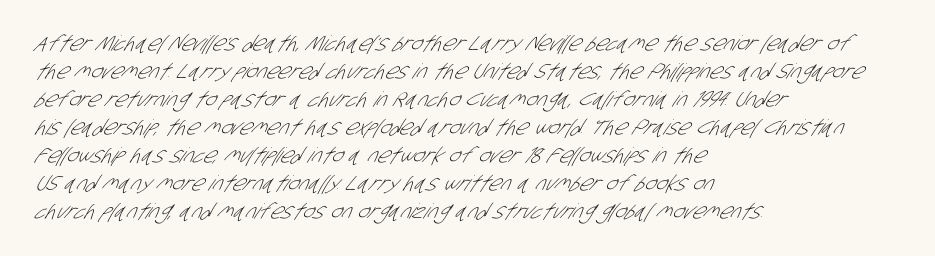
Letter spacing: default. Only glyphs here, with clear space below each row. The compositor pushed each line to the left boundary. The face looks like a standard text weight, possibly lighter. The rendering uses a moderate line-height, typical for paragraphs.
